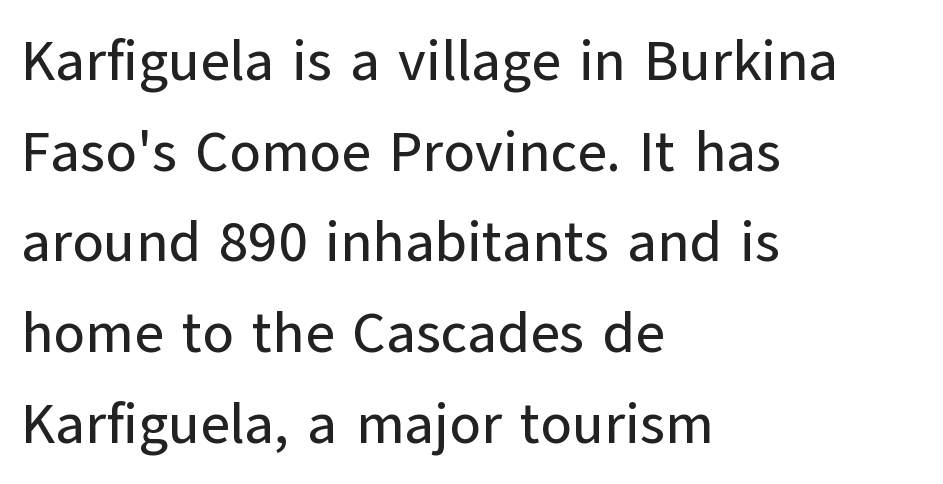
{"serif": "no", "italic": "no", "width": "normal", "stroke_contrast": "low", "x_height": "medium", "monospaced": "no", "underline": "no", "align": "left", "line_spacing": "normal", "line_spacing_ratio": 1.59, "letter_spacing": "normal", "letter_spacing_em": 0.0, "glyph_px": 57}
